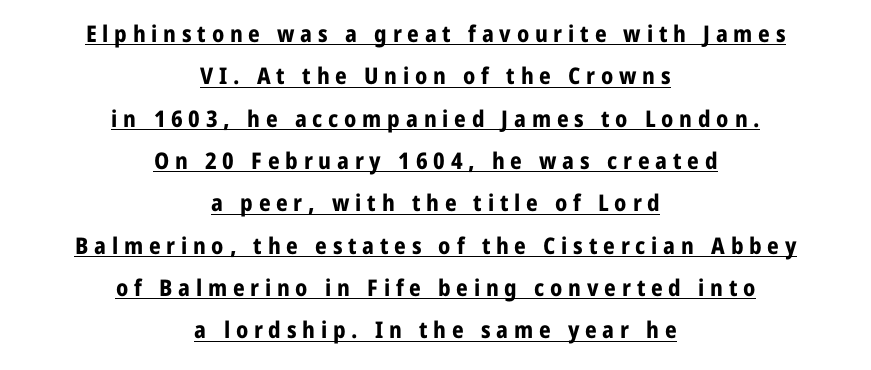
The image shows 23 px bold type, upright; set centered, line spacing 1.84x, unusually wide letter spacing (+0.25 em), underlined.
